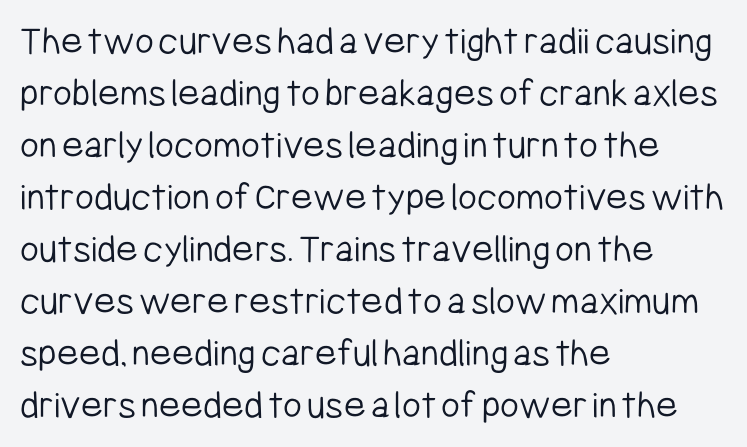
Think of a printed novel: that variable character pitch is what you see here. Normally led — the rows are evenly, conventionally spaced. Stroke terminals: plain, sans-serif. Upright lettering throughout. Letters rest on an invisible, unmarked baseline.
